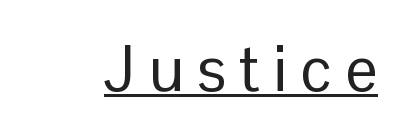
{"serif": "no", "italic": "no", "bold": "no", "weight": "regular", "width": "normal", "stroke_contrast": "low", "x_height": "medium", "monospaced": "no", "underline": "yes", "letter_spacing": "wide", "letter_spacing_em": 0.21, "glyph_px": 64}
